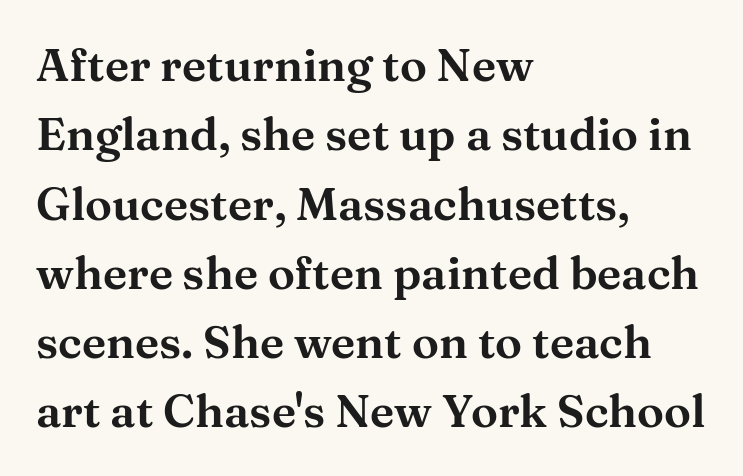
Q: Is the text italic (slanted)? A: No, it is upright.
Q: Is the typeface a serif or a sans-serif typeface? A: Serif.
Q: Is the text underlined? A: No.
Q: How is the paragraph aligned? A: Left-aligned.
Q: Is the spacing between letters normal or unusually wide? A: Normal.
Q: Is the spacing between lines tight, normal or loose? A: Normal.
Q: Width (condensed, normal, or wide)? A: Wide.
Q: Stroke contrast? A: Medium.
Q: x-height? A: Medium.
Q: Monospaced? A: No.
